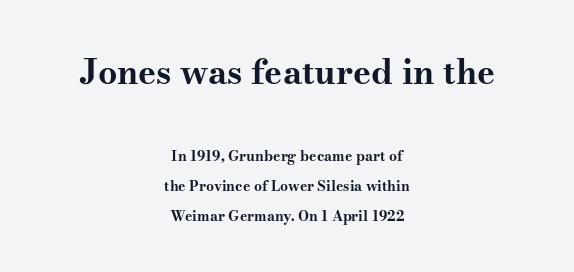
A student would call this center alignment; a typographer would say set centered. The specimen reads as upright at a glance. These lines are rendered in a variable-pitch font. To sum up the face: it has serifs.
